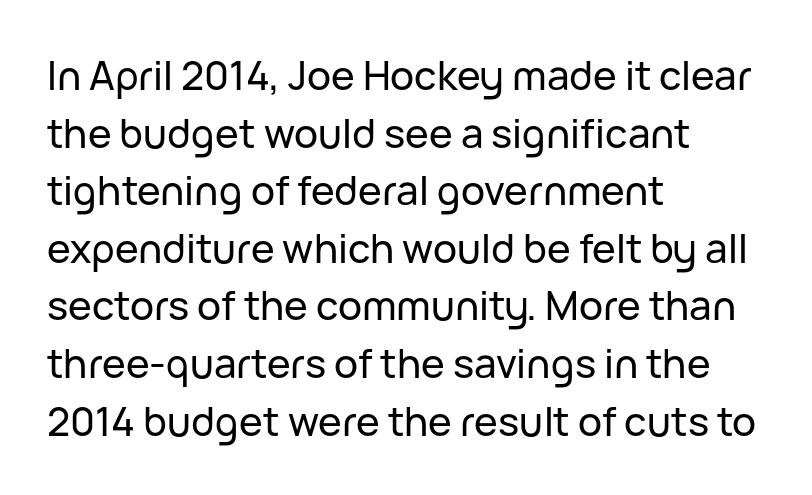
You can tell it's not italic because the verticals are truly vertical. The strip under each line holds only bare page. Layout note: lines flush left. Students, note that the glyphs here touch the page at normal intervals. Is this a fixed-width face? No — the glyphs have proportional, varying widths. Grotesque or geometric, the face here clearly has no serifs.
